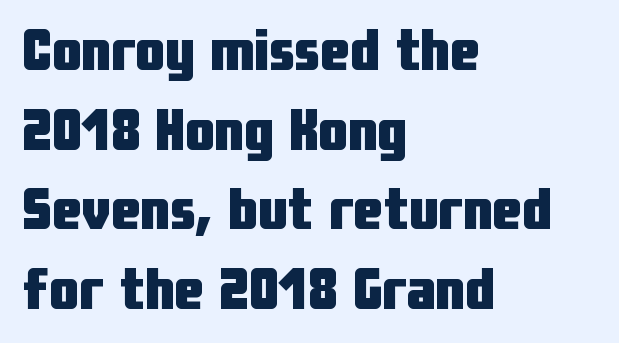
Q: Is the text bold? A: Yes.
Q: Is the text italic (slanted)? A: No, it is upright.
Q: Is the typeface a serif or a sans-serif typeface? A: Sans-serif.
Q: Is the text underlined? A: No.
Q: How is the paragraph aligned? A: Left-aligned.
Q: Is the spacing between letters normal or unusually wide? A: Normal.
Q: Is the spacing between lines tight, normal or loose? A: Normal.
Q: Width (condensed, normal, or wide)? A: Condensed.
Q: Stroke contrast? A: Low.
Q: x-height? A: Medium.
Q: Monospaced? A: No.
